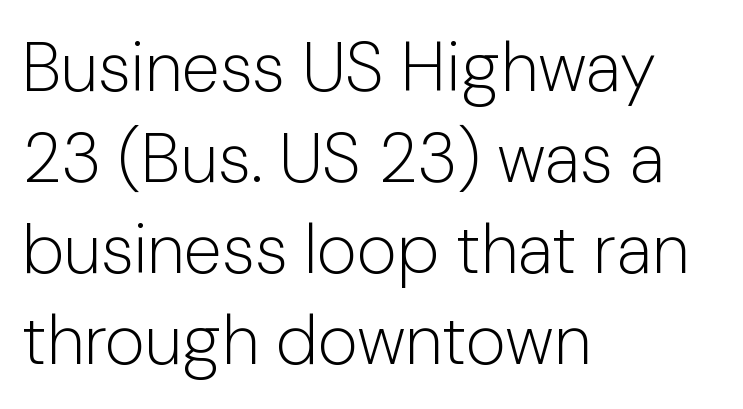
The image shows 69 px light sans-serif type, upright; set left-aligned, normal line spacing (1.32x), normal letter spacing, not underlined; low stroke contrast and a medium x-height.
